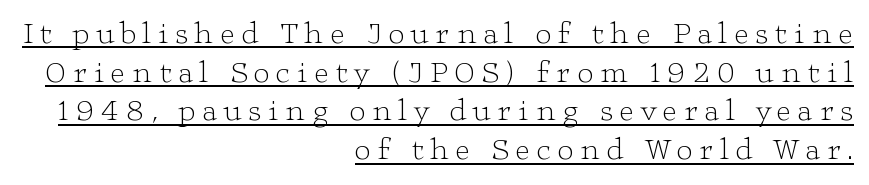
How would I describe the line gaps? Plain and ordinary. No heavy texture on the line: the type isn't bold. Note: serifs present on the glyphs. The words here are underlined.
